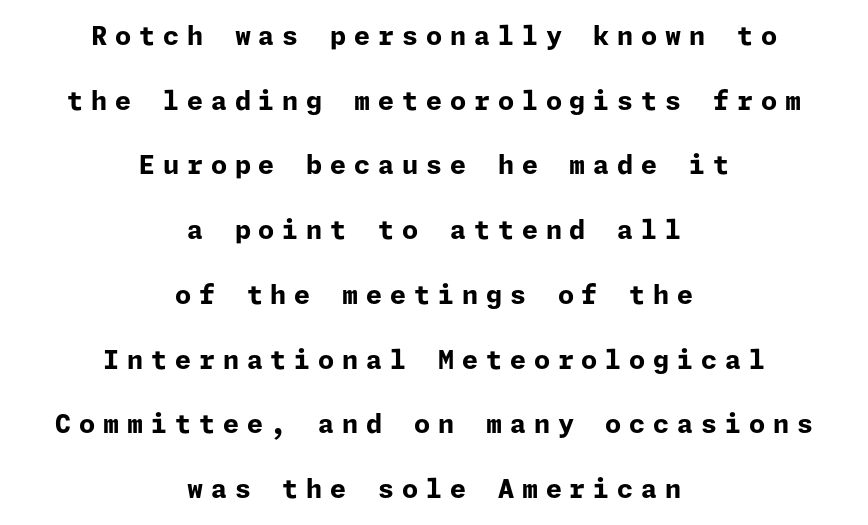
The image shows 26 px bold type, upright; set centered, loose line spacing (2.49x), unusually wide letter spacing (+0.3 em), not underlined.
